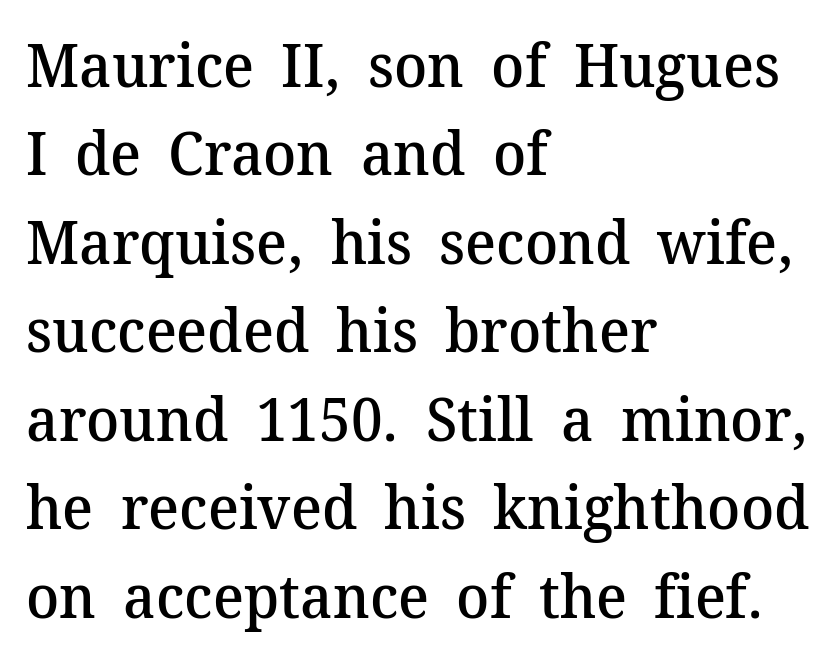
No extra tracking has been applied to these lines. A student would call this left alignment; a typographer would say flush left, rag right. Look at the stroke-to-counter ratio: somewhat heavy, a semibold. Words float on clear page, feet unadorned. Is this a fixed-width face? No — the glyphs have proportional, varying widths. If you drew a line through each stem, it would be perfectly vertical.
